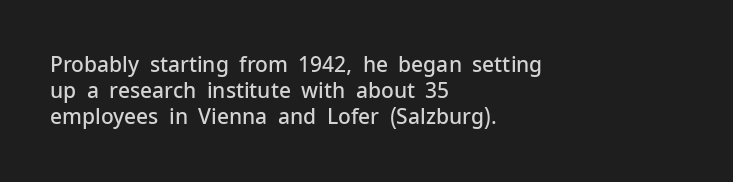
Set as a demibold, roughly 600 on the weight scale. Letter spacing: default. Where is the straight margin? On the left. Designer's note — italics off, roman on. Descenders are the only things crossing below the line.
